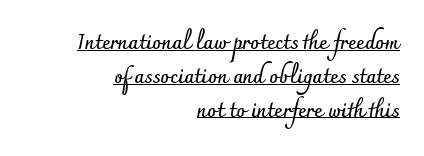
{"bold": "yes", "underline": "yes", "align": "right", "line_spacing": "normal", "line_spacing_ratio": 1.69, "letter_spacing": "normal", "letter_spacing_em": 0.0, "glyph_px": 20}
